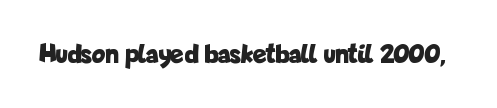
The image shows 28 px bold, condensed sans-serif type, upright; set normal letter spacing, not underlined; low stroke contrast and a medium x-height.
